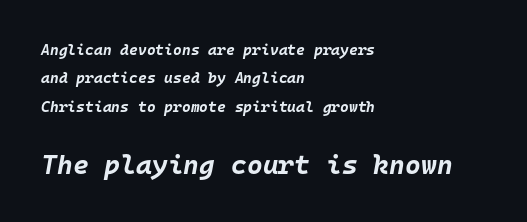
The image shows 27 px bold type, italic (leaning right); set left-aligned, line spacing 1.89x, normal letter spacing, not underlined; the second (bottom) block is 1.8x larger.
